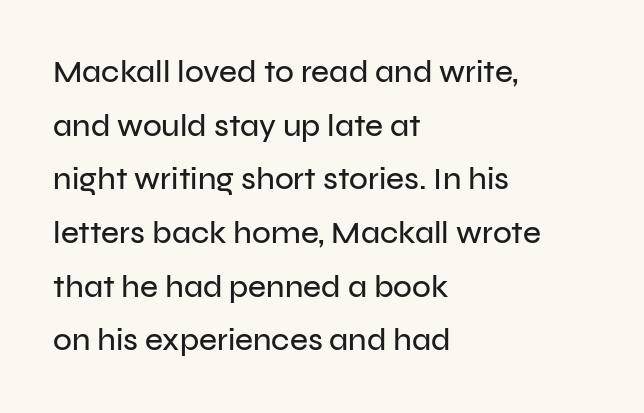
Descenders are the only things crossing below the line. One-word summary of the alignment: left. Designer's note — italics off, roman on. Honestly, the letter spacing is just normal — you wouldn't notice it. Note the varied advance widths — an 'i' is clearly narrower than an 'm'. The typeface chosen for these lines omits serifs.
